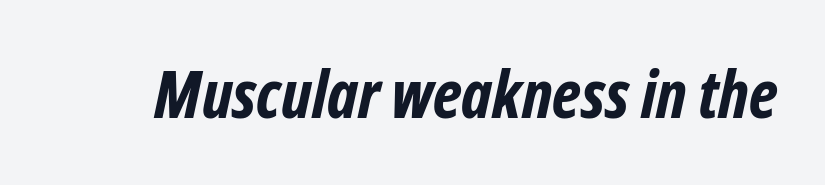
The image shows 66 px bold, condensed sans-serif type; set normal letter spacing, not underlined; low stroke contrast and a medium x-height.
